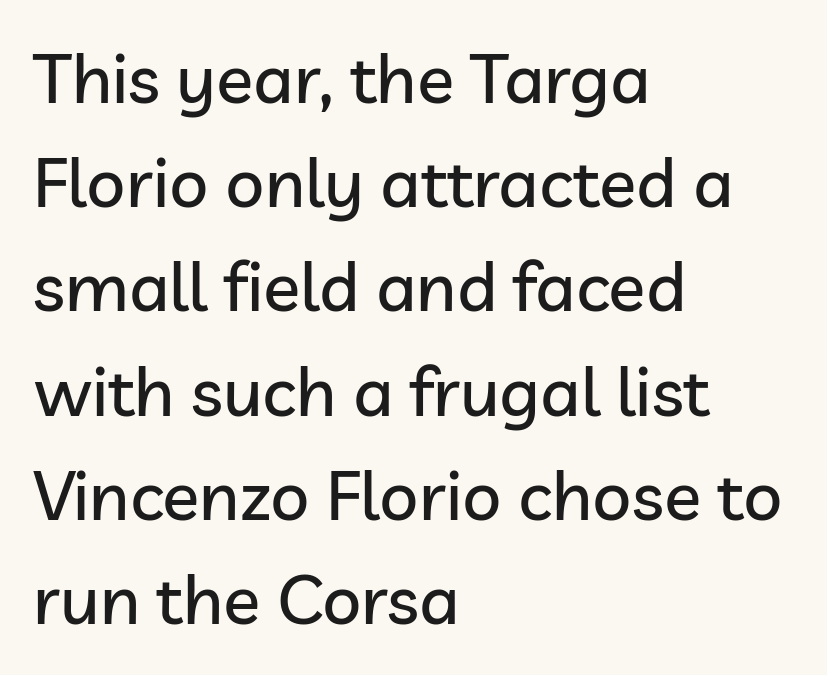
{"serif": "no", "italic": "no", "width": "normal", "stroke_contrast": "low", "x_height": "medium", "monospaced": "no", "underline": "no", "align": "left", "line_spacing": "normal", "line_spacing_ratio": 1.51, "letter_spacing": "normal", "letter_spacing_em": 0.0, "glyph_px": 69}
